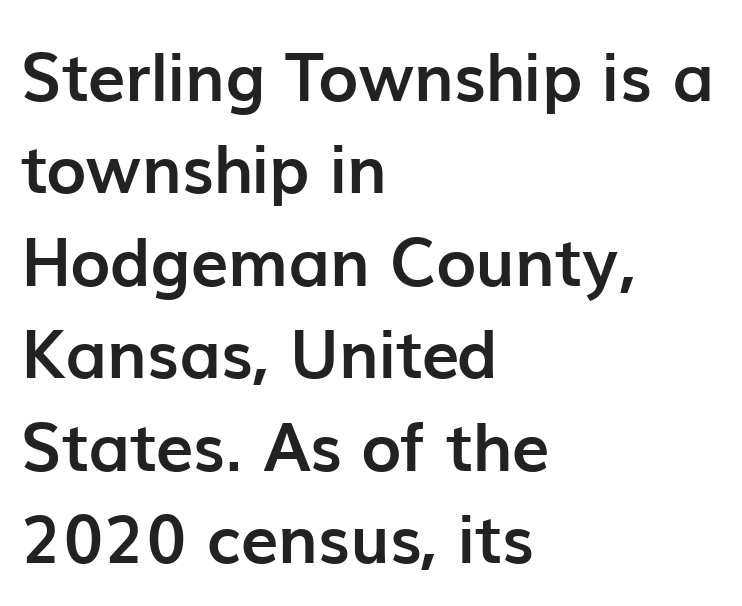
Q: Is the text bold? A: Yes.
Q: Is the text italic (slanted)? A: No, it is upright.
Q: Is the typeface a serif or a sans-serif typeface? A: Sans-serif.
Q: Is the text underlined? A: No.
Q: How is the paragraph aligned? A: Left-aligned.
Q: Is the spacing between letters normal or unusually wide? A: Normal.
Q: Is the spacing between lines tight, normal or loose? A: Normal.
Q: Width (condensed, normal, or wide)? A: Normal.
Q: Stroke contrast? A: Low.
Q: x-height? A: Medium.
Q: Monospaced? A: No.
